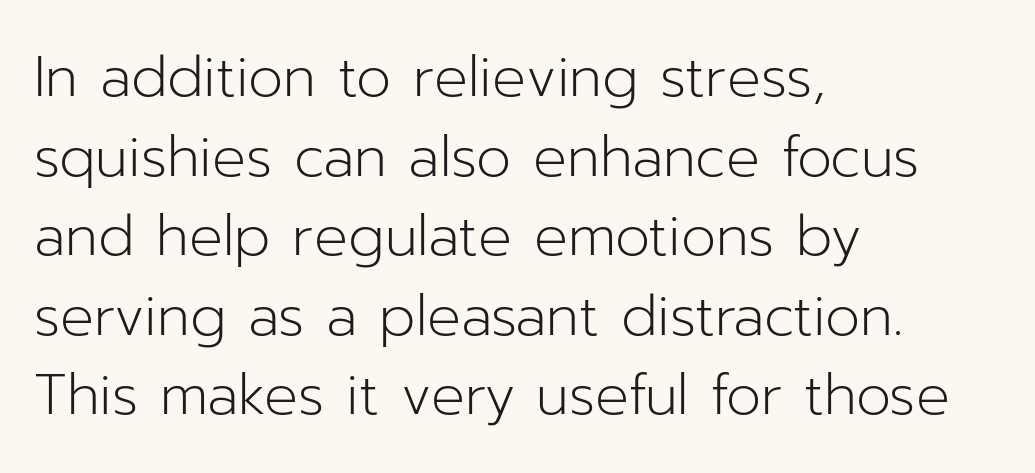
The image shows 56 px light sans-serif type, upright; set left-aligned, normal line spacing (1.42x), normal letter spacing, not underlined; low stroke contrast and a medium x-height.
